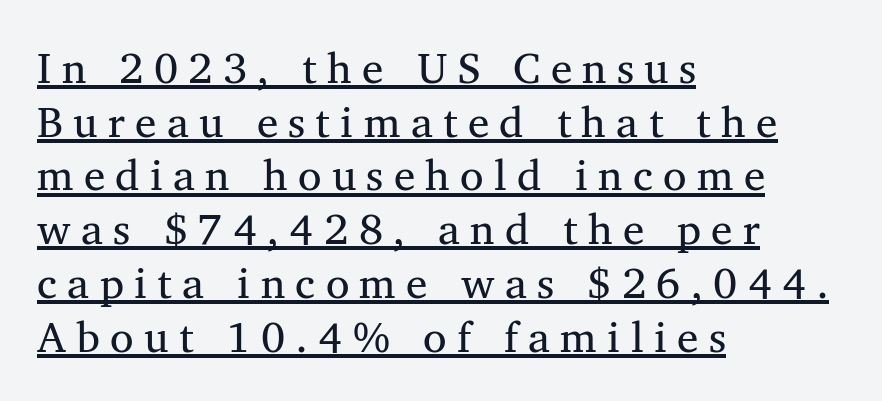
Q: Is the text bold? A: No.
Q: Is the typeface a serif or a sans-serif typeface? A: Serif.
Q: Is the text underlined? A: Yes.
Q: How is the paragraph aligned? A: Left-aligned.
Q: Is the spacing between letters normal or unusually wide? A: Unusually wide.
Q: Is the spacing between lines tight, normal or loose? A: Normal.
Q: Width (condensed, normal, or wide)? A: Normal.
Q: Stroke contrast? A: Medium.
Q: x-height? A: Medium.
Q: Monospaced? A: No.
